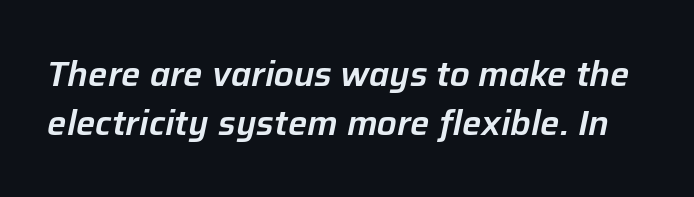
{"italic": "yes", "lean": "right", "slant_degrees": 12, "width": "normal", "stroke_contrast": "low", "x_height": "medium", "monospaced": "no", "underline": "no", "line_spacing": "normal", "line_spacing_ratio": 1.43, "letter_spacing": "normal", "letter_spacing_em": 0.0, "glyph_px": 34}
